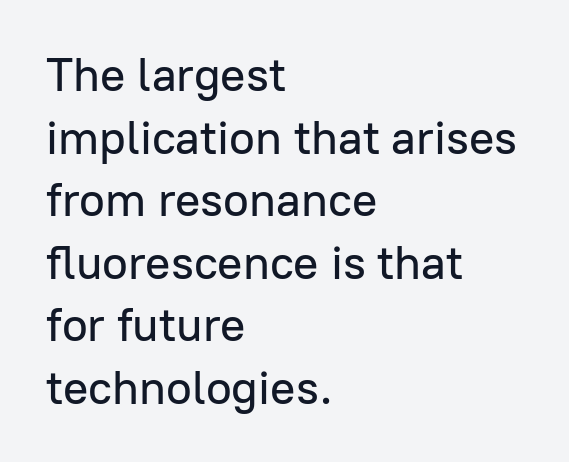
{"serif": "no", "italic": "no", "width": "normal", "stroke_contrast": "low", "x_height": "medium", "monospaced": "no", "underline": "no", "align": "left", "line_spacing": "normal", "line_spacing_ratio": 1.33, "letter_spacing": "normal", "letter_spacing_em": 0.0, "glyph_px": 47}
